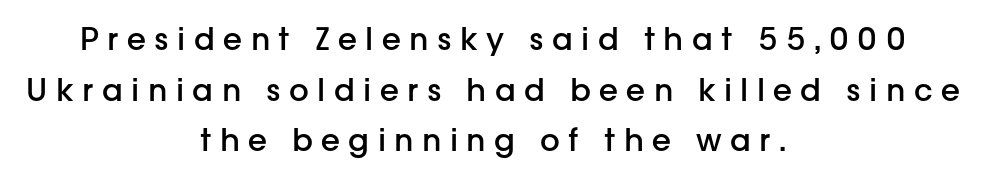
Typesetter's note: demi weight, one step under bold. The letters advance in unequal steps, a hallmark of proportional type. A typesetter would mark this as roman, not italic. Anything drawn beneath the words? Only blank space. Vertical spacing — default. Every row of glyphs is offset so its center matches the block's center.
